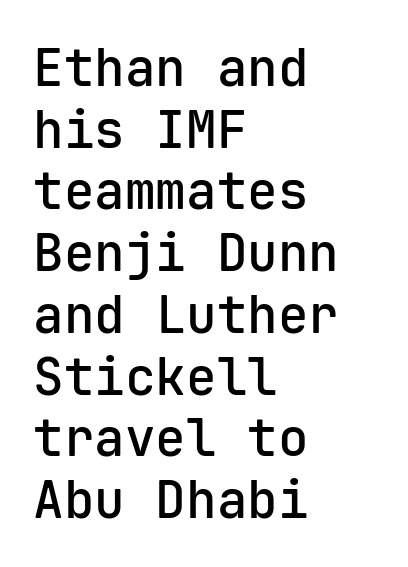
{"serif": "no", "italic": "no", "bold": "semi", "weight": "semibold", "width": "normal", "stroke_contrast": "low", "x_height": "medium", "monospaced": "yes", "underline": "no", "align": "left", "line_spacing_ratio": 1.21, "letter_spacing": "normal", "letter_spacing_em": 0.0, "glyph_px": 51}
